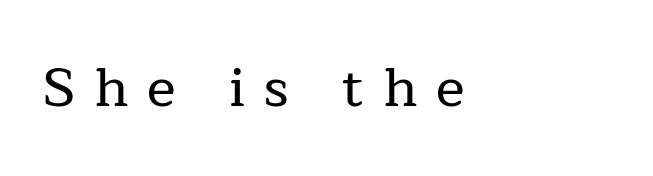
A serif font was chosen for this passage. Each word looks stretched out because of the extra space between its letters. Think of a printed novel: that variable character pitch is what you see here. The letters stand straight up with perfectly vertical stems. Has an underline been added? It has not. Alignment: flush left.
